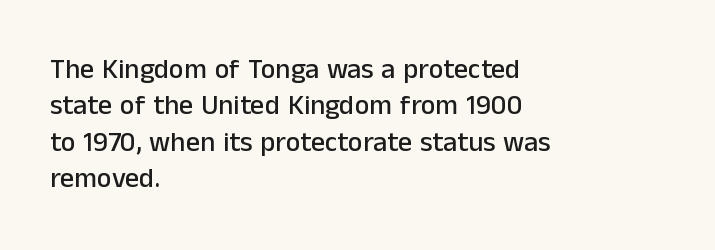
{"serif": "no", "italic": "no", "width": "normal", "stroke_contrast": "low", "x_height": "medium", "monospaced": "no", "underline": "no", "align": "left", "line_spacing": "normal", "line_spacing_ratio": 1.3, "letter_spacing": "normal", "letter_spacing_em": 0.0, "glyph_px": 28}
